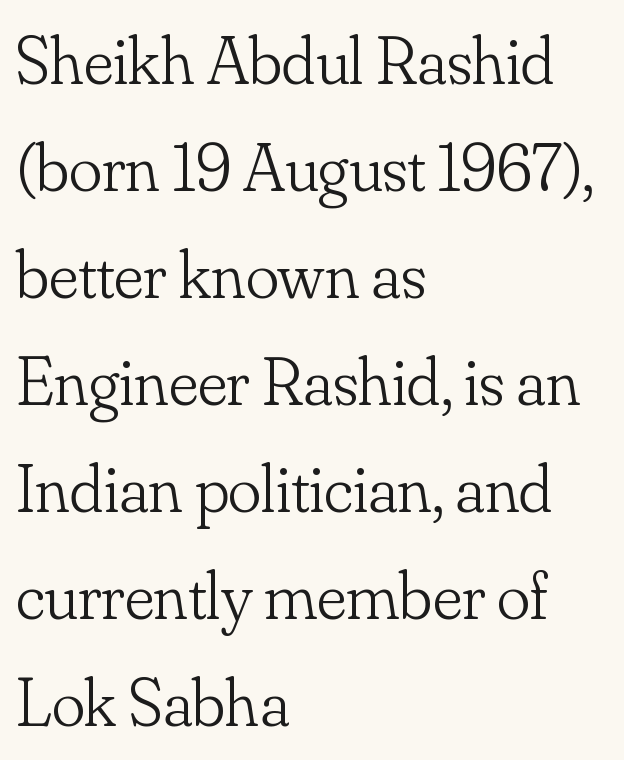
Q: Is the text bold? A: No.
Q: Is the text italic (slanted)? A: No, it is upright.
Q: Is the typeface a serif or a sans-serif typeface? A: Serif.
Q: Is the text underlined? A: No.
Q: How is the paragraph aligned? A: Left-aligned.
Q: Is the spacing between letters normal or unusually wide? A: Normal.
Q: Is the spacing between lines tight, normal or loose? A: Normal.
Q: Width (condensed, normal, or wide)? A: Normal.
Q: Stroke contrast? A: Low.
Q: x-height? A: Small.
Q: Monospaced? A: No.
